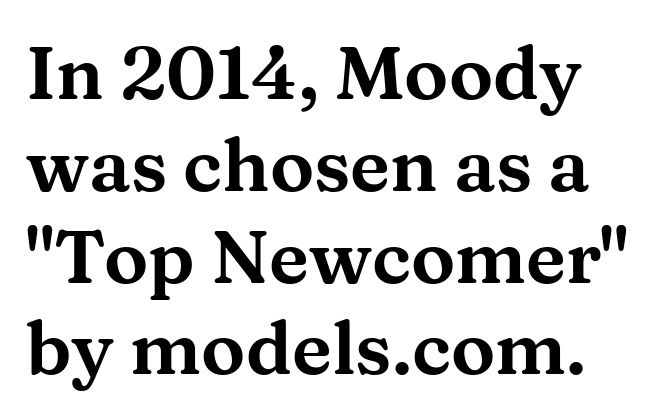
Q: Is the text italic (slanted)? A: No, it is upright.
Q: Is the typeface a serif or a sans-serif typeface? A: Serif.
Q: Is the text underlined? A: No.
Q: Is the spacing between letters normal or unusually wide? A: Normal.
Q: Width (condensed, normal, or wide)? A: Wide.
Q: Stroke contrast? A: Medium.
Q: x-height? A: Medium.
Q: Monospaced? A: No.
